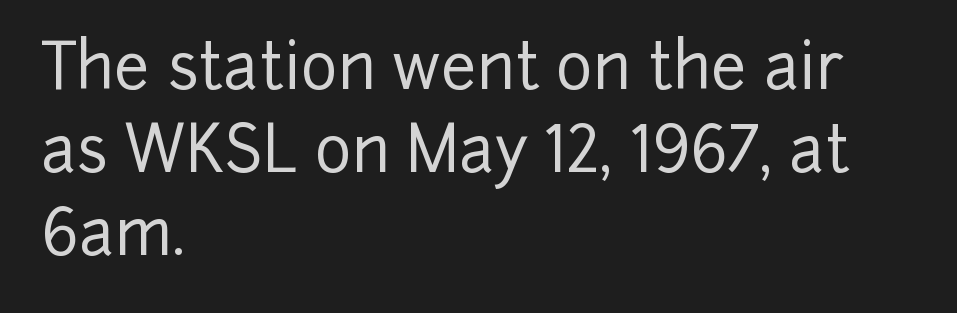
Here the designer chose a conventional face with non-uniform glyph widths. Look at the tracking — it's just the regular setting, nothing added. Notice how the passage keeps a crisp vertical edge on the left only. Vertical strokes here are truly vertical. No word sits above an underline. Leading: standard.
